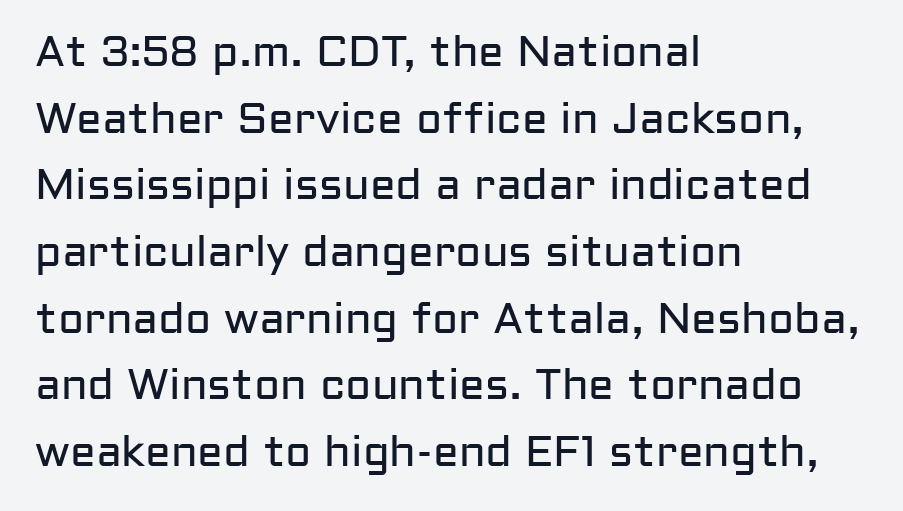
The image shows 43 px regular-weight sans-serif type, upright; set left-aligned, normal line spacing (1.55x), normal letter spacing, not underlined; low stroke contrast and a medium x-height.
